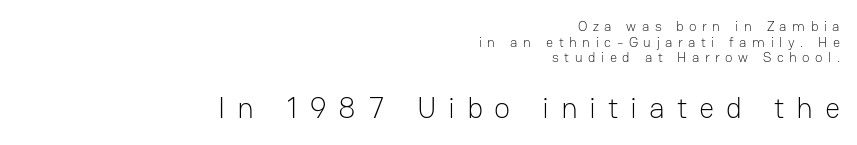
{"serif": "no", "italic": "no", "bold": "no", "weight": "light", "width": "normal", "stroke_contrast": "low", "x_height": "medium", "monospaced": "no", "underline": "no", "align": "right", "line_spacing": "tight", "line_spacing_ratio": 1.12, "letter_spacing": "wide", "letter_spacing_em": 0.39, "larger_block": "second", "size_ratio": 2.14, "glyph_px": 30}
